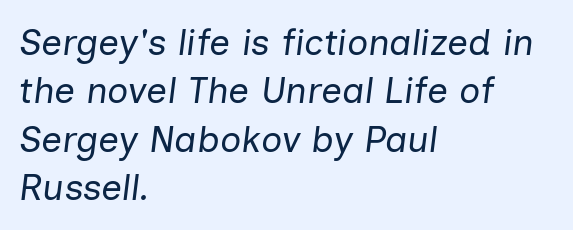
{"italic": "yes", "lean": "right", "slant_degrees": 7, "bold": "no", "weight": "regular", "width": "normal", "stroke_contrast": "low", "x_height": "medium", "monospaced": "no", "underline": "no", "align": "left", "line_spacing": "normal", "line_spacing_ratio": 1.31, "letter_spacing": "normal", "letter_spacing_em": 0.0, "glyph_px": 37}
